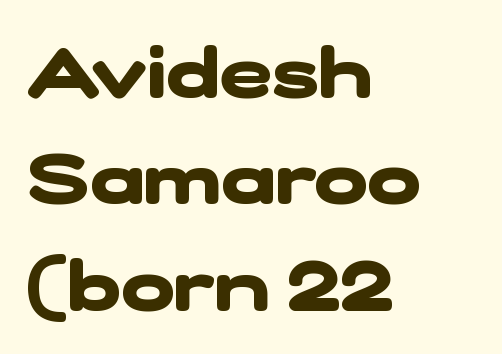
Which margin do the lines hug? The left one — the right edge is uneven. This sample has the flowing, uneven cadence of proportional lettering. Type style note: lacks serifs. The block of text has a typical density, with ordinary space between rows. How are the letters spaced? Ordinarily, with no added tracking. Plenty of ink on the page — the face is bold.
